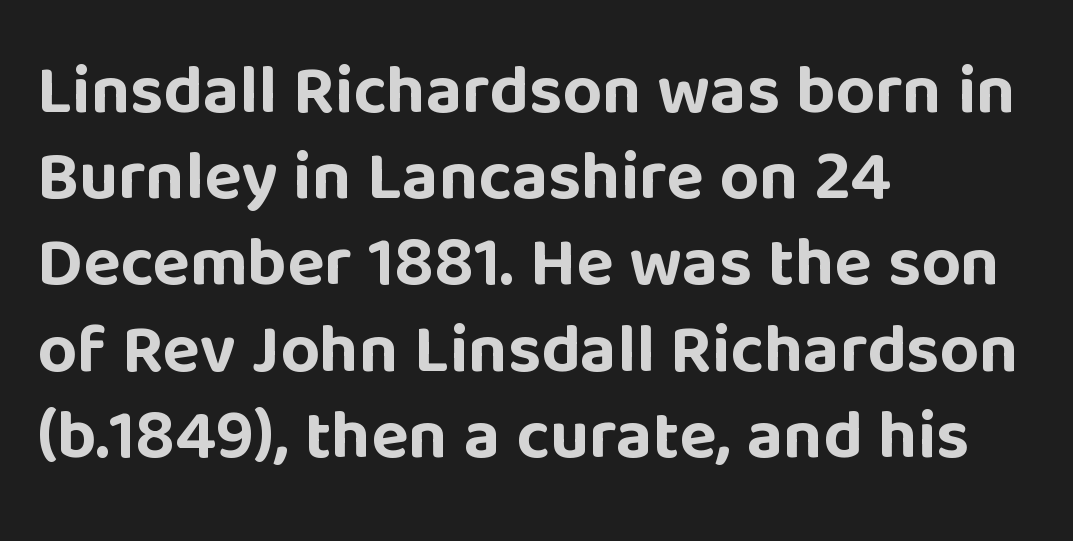
The image shows 69 px bold sans-serif type, upright; set left-aligned, normal line spacing (1.25x), normal letter spacing, not underlined; low stroke contrast and a large x-height.
